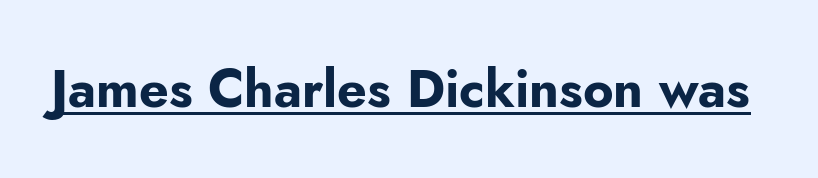
{"serif": "no", "italic": "no", "bold": "yes", "weight": "bold", "width": "normal", "stroke_contrast": "low", "x_height": "small", "monospaced": "no", "underline": "yes", "letter_spacing": "normal", "letter_spacing_em": 0.0, "glyph_px": 52}
